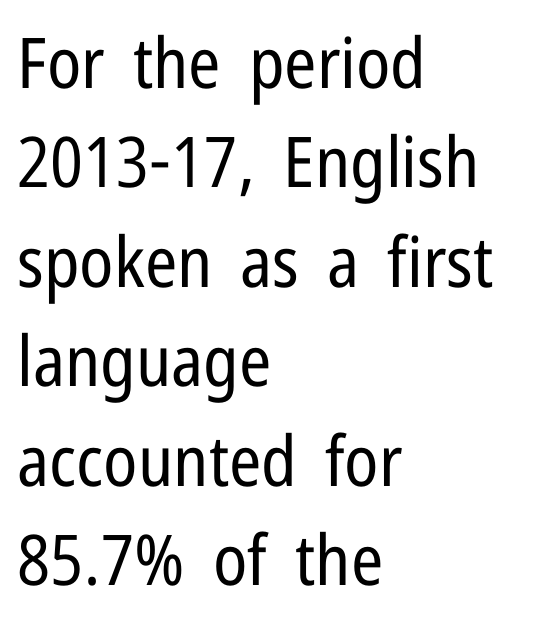
The image shows 70 px regular-weight, condensed sans-serif type, upright; set left-aligned, normal line spacing (1.42x), normal letter spacing, not underlined; low stroke contrast and a medium x-height.
